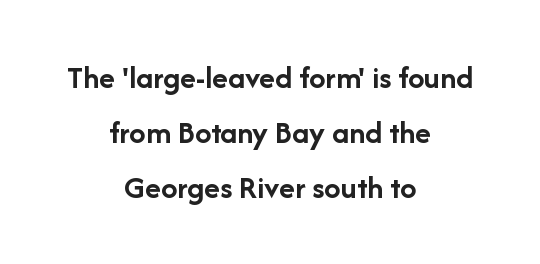
Q: Is the text bold? A: Yes.
Q: Is the text italic (slanted)? A: No, it is upright.
Q: Is the typeface a serif or a sans-serif typeface? A: Sans-serif.
Q: Is the text underlined? A: No.
Q: How is the paragraph aligned? A: Centered.
Q: Is the spacing between letters normal or unusually wide? A: Normal.
Q: Is the spacing between lines tight, normal or loose? A: Normal.
Q: Width (condensed, normal, or wide)? A: Normal.
Q: Stroke contrast? A: Low.
Q: x-height? A: Medium.
Q: Monospaced? A: No.
